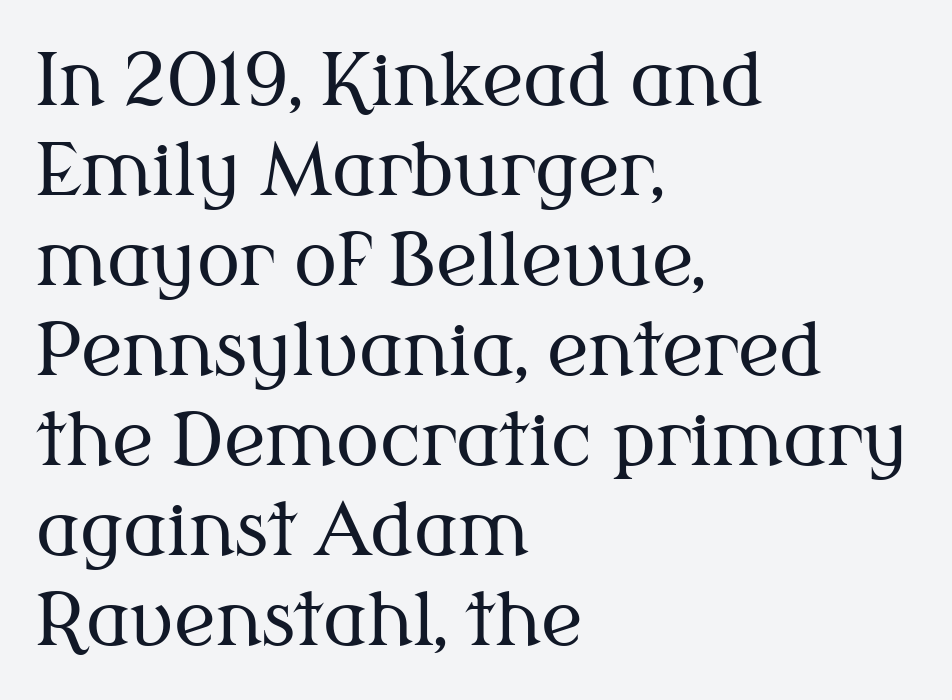
{"serif": "yes", "italic": "no", "bold": "no", "weight": "regular", "width": "normal", "stroke_contrast": "medium", "x_height": "medium", "monospaced": "no", "underline": "no", "align": "left", "line_spacing": "normal", "line_spacing_ratio": 1.25, "letter_spacing": "normal", "letter_spacing_em": 0.0, "glyph_px": 72}
